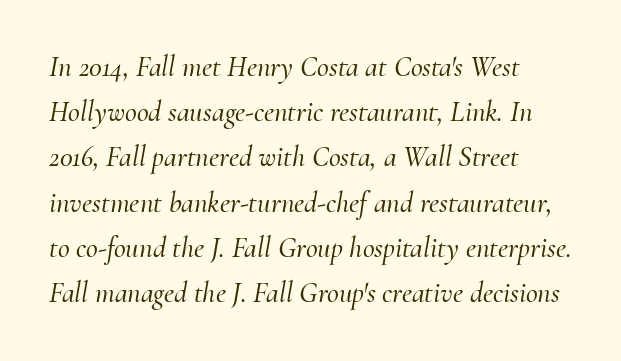
Q: Is the text italic (slanted)? A: Yes, it leans right by about 10 degrees.
Q: Is the typeface a serif or a sans-serif typeface? A: Serif.
Q: Is the text underlined? A: No.
Q: How is the paragraph aligned? A: Left-aligned.
Q: Is the spacing between letters normal or unusually wide? A: Normal.
Q: Is the spacing between lines tight, normal or loose? A: Normal.
Q: Width (condensed, normal, or wide)? A: Normal.
Q: Stroke contrast? A: Medium.
Q: x-height? A: Small.
Q: Monospaced? A: No.
